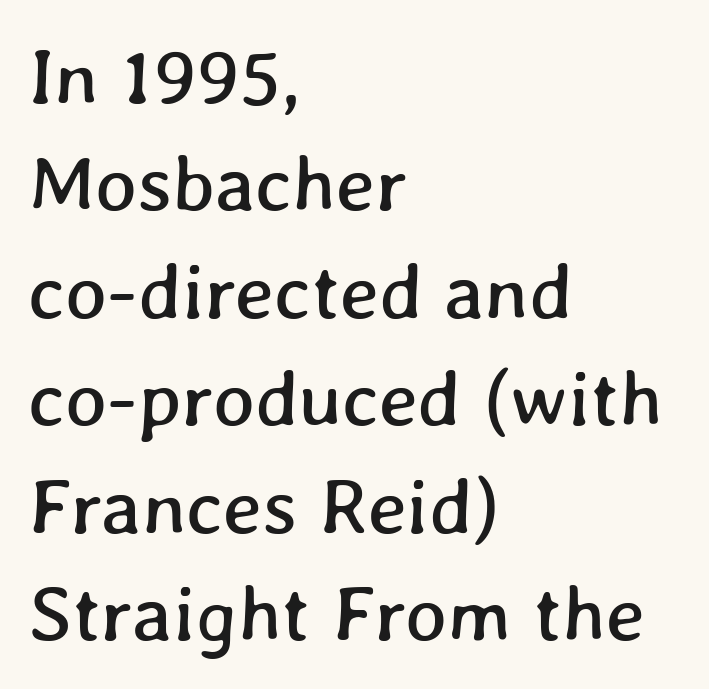
{"width": "normal", "stroke_contrast": "low", "x_height": "medium", "monospaced": "no", "underline": "no", "align": "left", "line_spacing": "normal", "line_spacing_ratio": 1.36, "letter_spacing": "normal", "letter_spacing_em": 0.0, "glyph_px": 79}
